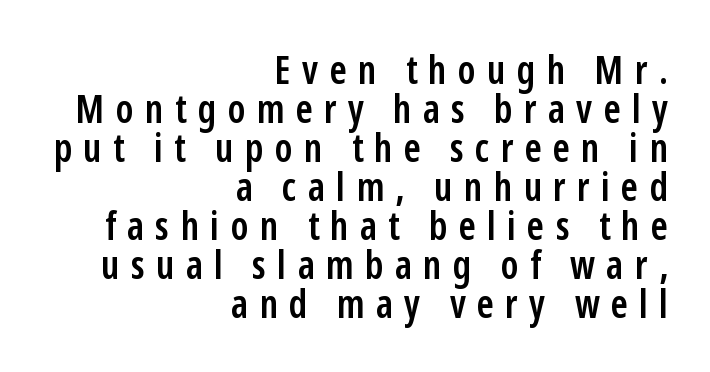
{"serif": "no", "italic": "no", "bold": "semi", "weight": "semibold", "width": "condensed", "stroke_contrast": "low", "x_height": "medium", "monospaced": "no", "underline": "no", "align": "right", "line_spacing": "tight", "line_spacing_ratio": 1.0, "letter_spacing": "wide", "letter_spacing_em": 0.29, "glyph_px": 39}
